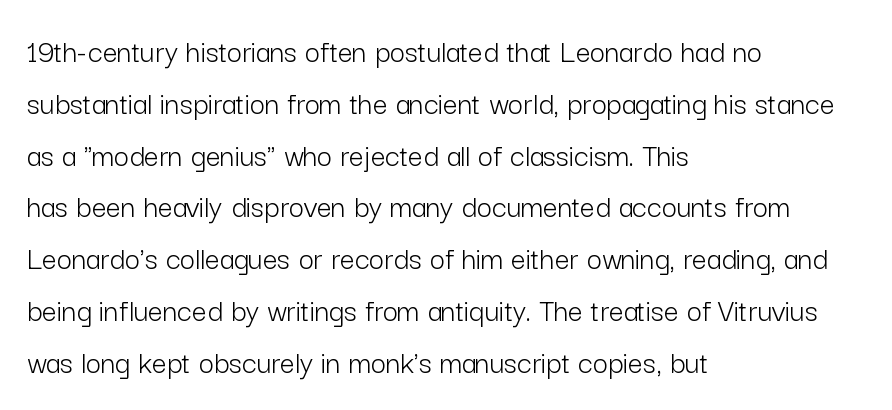
{"serif": "no", "italic": "no", "bold": "no", "weight": "light", "width": "normal", "stroke_contrast": "low", "x_height": "medium", "monospaced": "no", "underline": "no", "align": "left", "line_spacing": "normal", "line_spacing_ratio": 1.57, "letter_spacing": "normal", "letter_spacing_em": 0.0, "glyph_px": 33}
